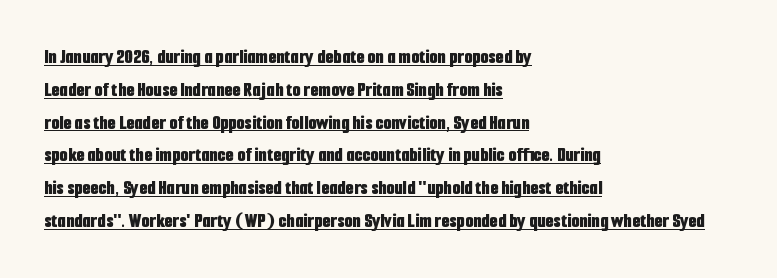
The image shows 21 px bold type, upright; set left-aligned, normal line spacing (1.56x), normal letter spacing, underlined.
